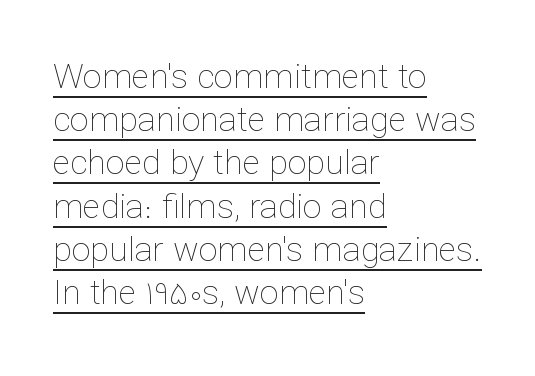
{"italic": "no", "bold": "no", "weight": "thin", "width": "normal", "stroke_contrast": "low", "x_height": "medium", "monospaced": "no", "underline": "yes", "align": "left", "line_spacing": "normal", "line_spacing_ratio": 1.27, "letter_spacing": "normal", "letter_spacing_em": 0.0, "glyph_px": 34}
